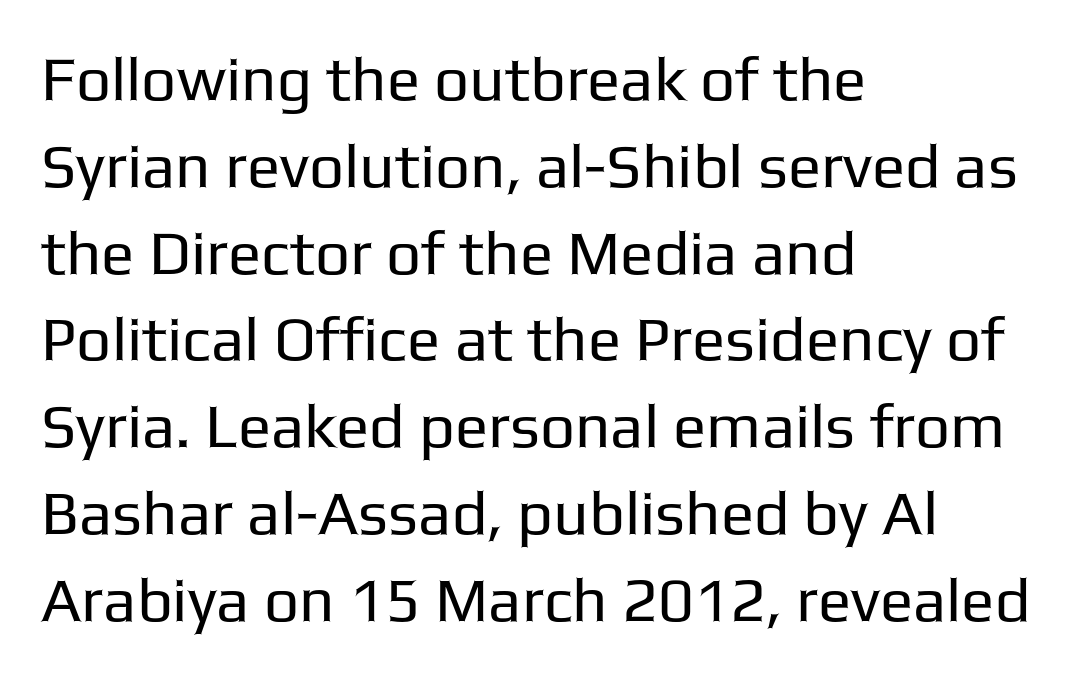
{"serif": "no", "italic": "no", "bold": "no", "weight": "regular", "width": "normal", "stroke_contrast": "low", "x_height": "medium", "monospaced": "no", "underline": "no", "align": "left", "line_spacing": "normal", "line_spacing_ratio": 1.4, "letter_spacing": "normal", "letter_spacing_em": 0.0, "glyph_px": 62}
